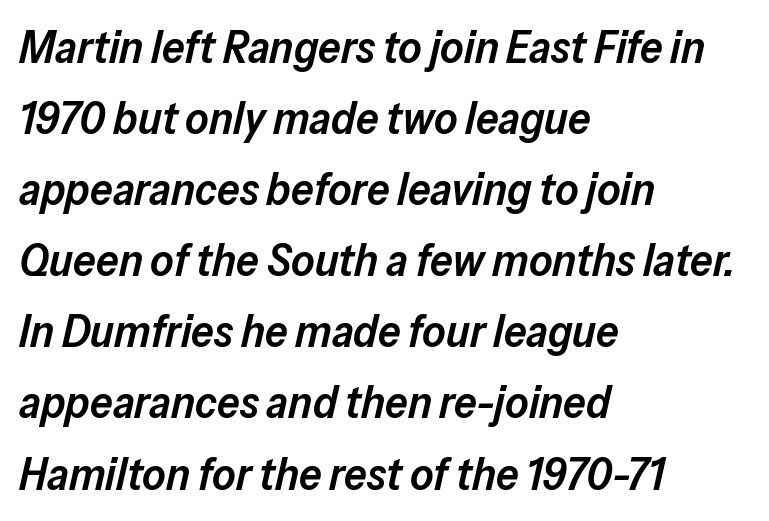
Q: Is the text bold? A: Semi-bold.
Q: Is the text italic (slanted)? A: Yes, it leans right by about 13 degrees.
Q: Is the text underlined? A: No.
Q: How is the paragraph aligned? A: Left-aligned.
Q: Is the spacing between letters normal or unusually wide? A: Normal.
Q: Is the spacing between lines tight, normal or loose? A: Normal.
Q: Width (condensed, normal, or wide)? A: Normal.
Q: Stroke contrast? A: Low.
Q: x-height? A: Medium.
Q: Monospaced? A: No.
